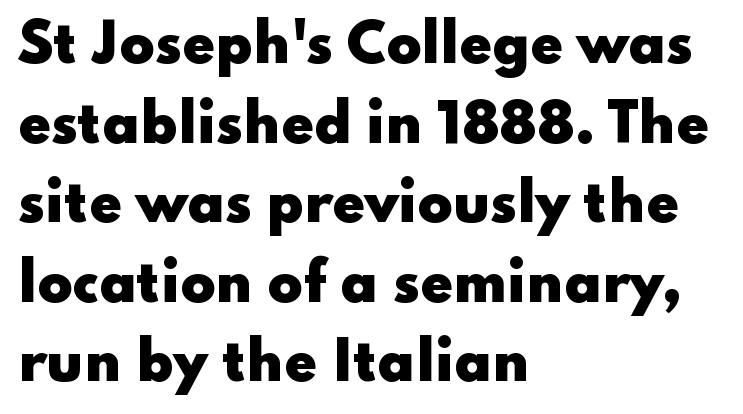
The image shows 52 px heavy, wide sans-serif type, upright; set left-aligned, normal line spacing (1.53x), normal letter spacing, not underlined; low stroke contrast and a small x-height.
